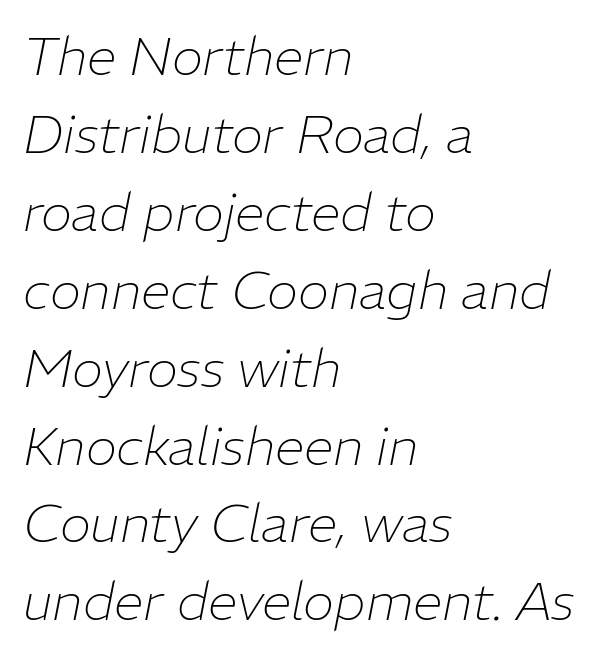
The image shows 53 px thin type, italic (leaning right); set left-aligned, normal line spacing (1.47x), normal letter spacing, not underlined; low stroke contrast and a medium x-height.
